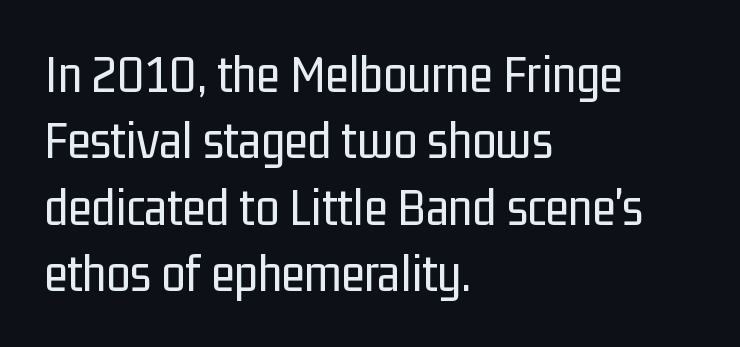
Observe the ordinary spacing: letters are neighbours, not strangers. Which margin do the lines hug? The left one — the right edge is uneven. Descenders hang freely into open space. The cut favours lightness, reaching ordinary text weight at its darkest.
